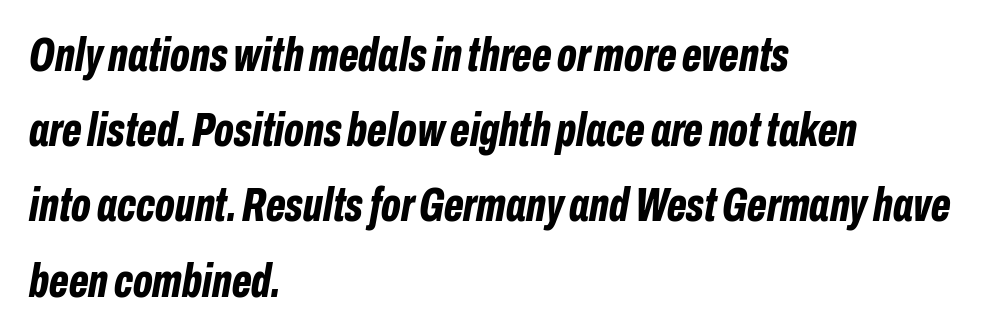
Inter-character spacing is left at the font's built-in metrics. Letters rest on an invisible, unmarked baseline. Compared with a centered layout, this one pins lines to the left instead. If you drew a line through each stem, it would be angled.
